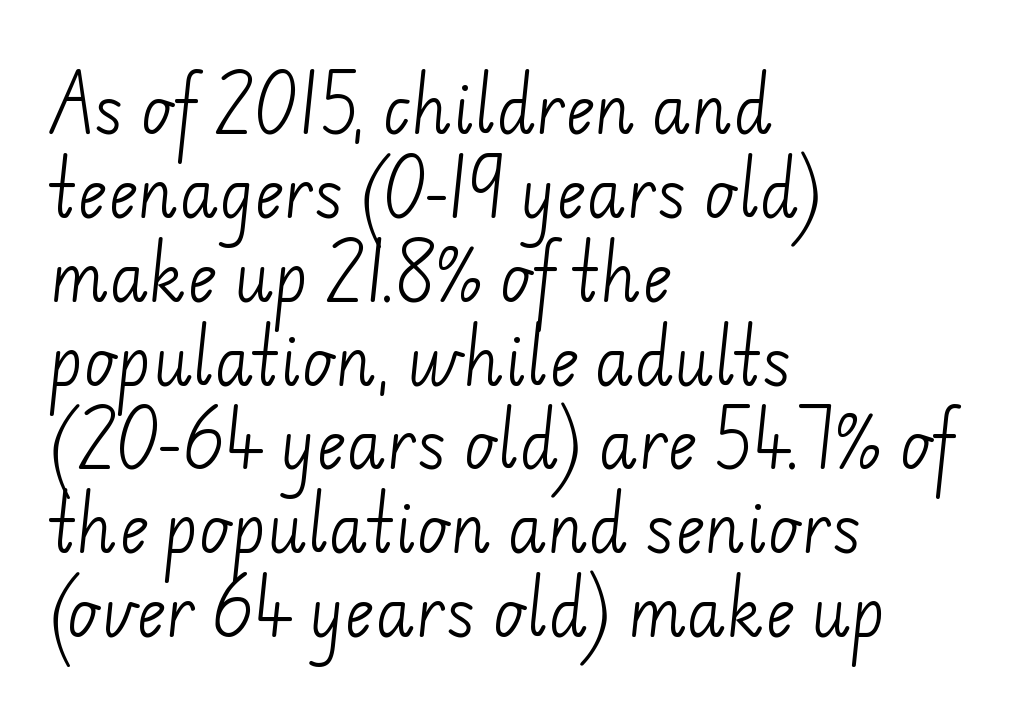
The image shows 64 px light sans-serif type; set left-aligned, normal line spacing (1.31x), normal letter spacing, not underlined; low stroke contrast and a small x-height.
